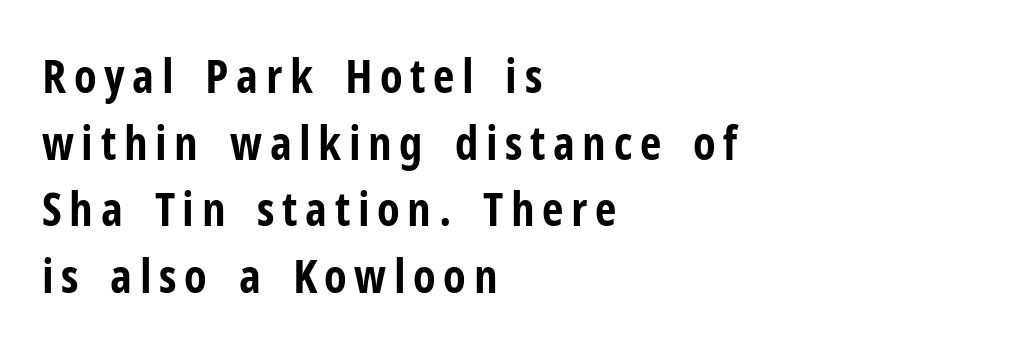
{"serif": "no", "italic": "no", "bold": "yes", "weight": "bold", "width": "condensed", "stroke_contrast": "low", "x_height": "medium", "monospaced": "no", "underline": "no", "align": "left", "line_spacing": "normal", "line_spacing_ratio": 1.42, "glyph_px": 47}
